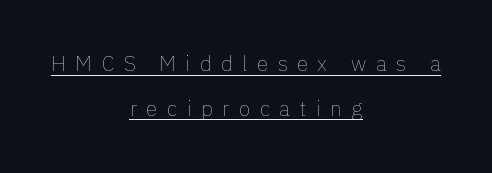
Tracking here is generous; glyphs stand well apart from one another. This sample is center-justified, so both line endings float freely. Widely set lines give the paragraph a tall, airy silhouette. Has an underline been added? It has.
